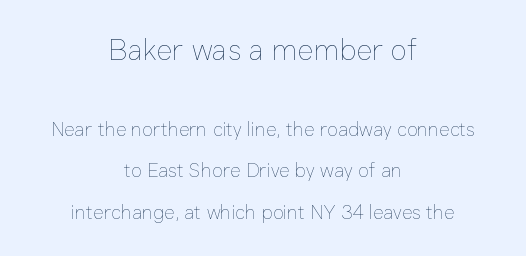
Look at the tracking — it's just the regular setting, nothing added. Size hierarchy here favors the leading block over the trailing one. Reading down the column, the eye jumps a long way to each next line. Designer's note — italics off, roman on. Proportional: the letters do not fall into vertical columns.
